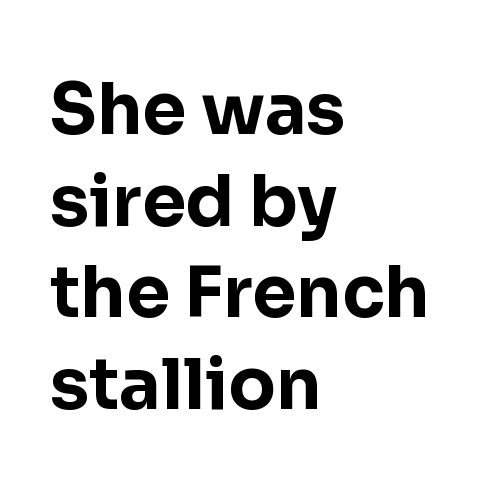
The type family on display is of the sans-serif kind. Its strokes are broad and dark, the hallmark of bold type. The passage shown stacks its lines at a standard gap. Tracking here is standard; glyphs follow each other at the usual distance. The words here are not underlined.
